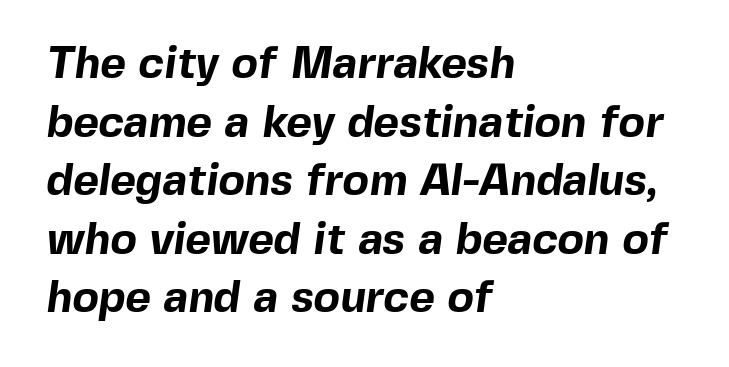
Varying glyph widths throughout — classic text-font behaviour. Characters follow at the spacing the type designer built in. The passage is arranged the way most books set body copy — flush left. The rendering uses a bold face; every stroke is thick and dark. Underlining? Definitely not there.
